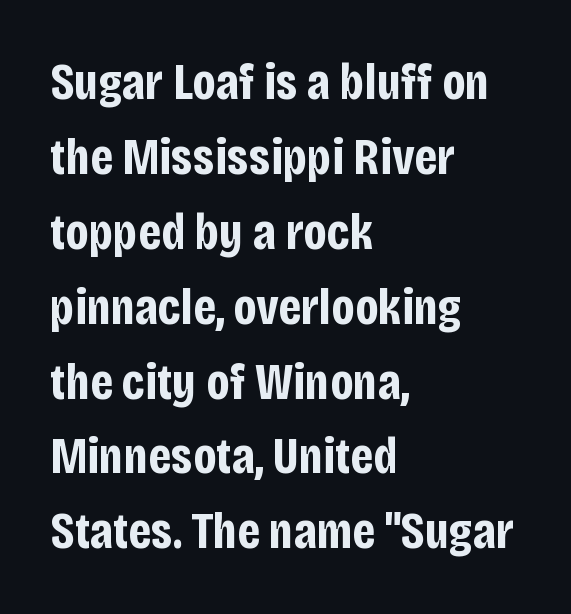
The image shows 52 px bold, condensed sans-serif type, upright; set left-aligned, normal line spacing (1.44x), normal letter spacing, not underlined; low stroke contrast and a large x-height.
